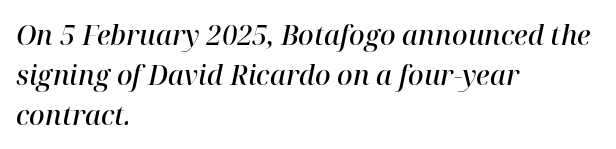
The image shows 27 px text type, italic (leaning right); set left-aligned, normal line spacing (1.48x), normal letter spacing, not underlined.
